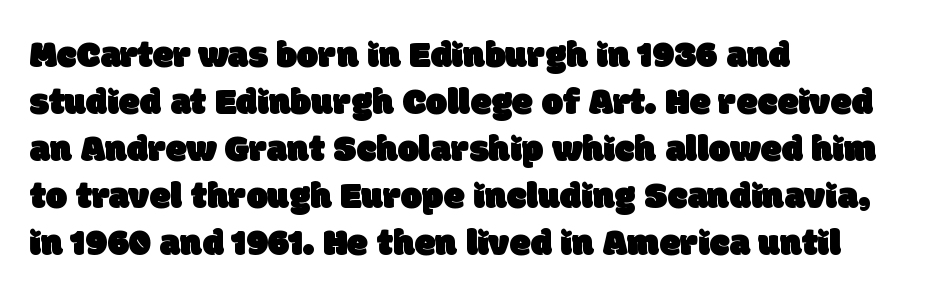
Q: Is the typeface a serif or a sans-serif typeface? A: Sans-serif.
Q: Is the text underlined? A: No.
Q: How is the paragraph aligned? A: Left-aligned.
Q: Is the spacing between letters normal or unusually wide? A: Normal.
Q: Width (condensed, normal, or wide)? A: Normal.
Q: Stroke contrast? A: Low.
Q: x-height? A: Large.
Q: Monospaced? A: No.
